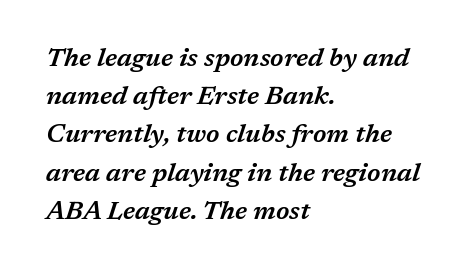
The image shows 26 px text type, italic (leaning right); set left-aligned, normal line spacing (1.47x), normal letter spacing, not underlined.
